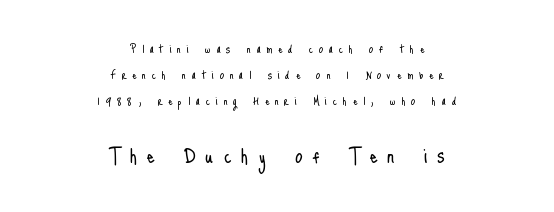
Q: Is the text bold? A: No.
Q: Is the text italic (slanted)? A: No, it is upright.
Q: Is the text underlined? A: No.
Q: How is the paragraph aligned? A: Centered.
Q: Is the spacing between letters normal or unusually wide? A: Unusually wide.
Q: Which block of text is set in a larger size, the first (top) or the second (bottom)? A: The second (bottom) one.
